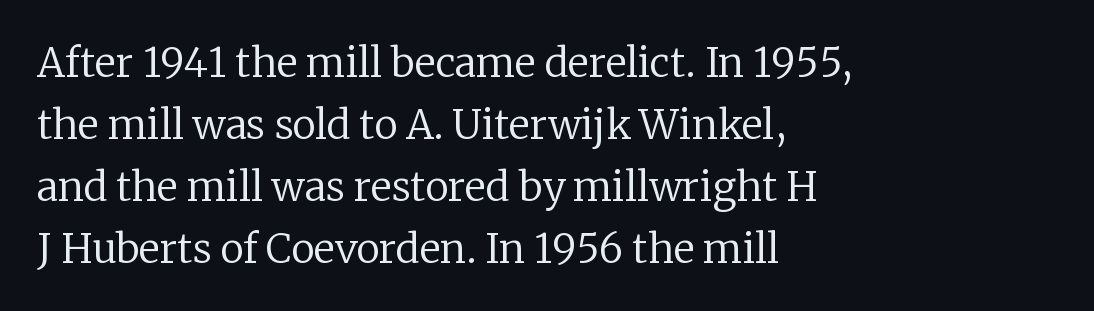
Left-aligned paragraph, ragged on the right. The rendering uses natural spacing where letterforms have individual widths. Regarding leading, the lines here are spaced in the standard way. Letterform terminals end in serifs throughout the passage.
